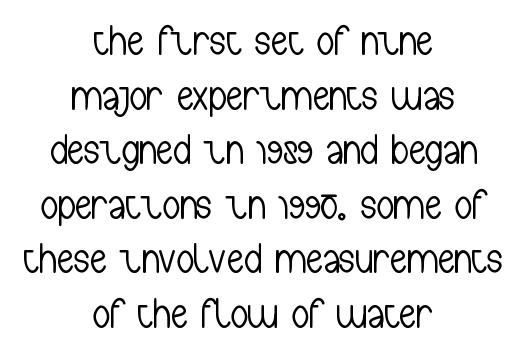
{"serif": "no", "italic": "no", "bold": "no", "weight": "light", "width": "condensed", "stroke_contrast": "low", "x_height": "medium", "monospaced": "no", "underline": "no", "align": "center", "line_spacing": "normal", "line_spacing_ratio": 1.27, "letter_spacing": "normal", "letter_spacing_em": 0.0, "glyph_px": 43}
